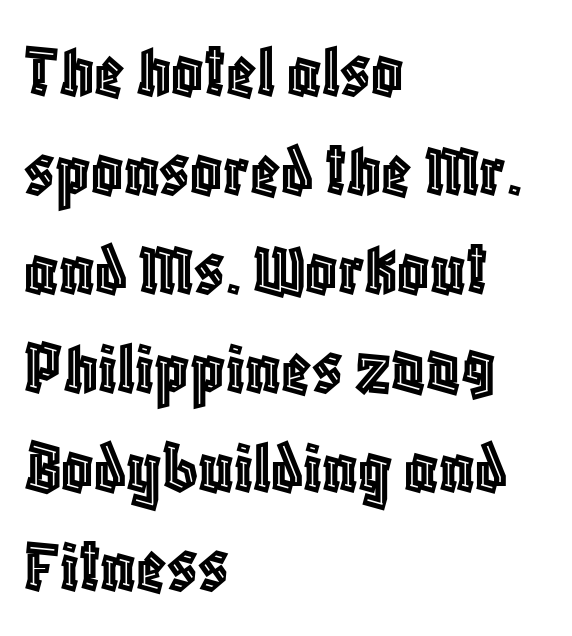
Line spacing here is normal. The letters stand upright; this is a roman face. You could not count columns in this text — the font is proportionally spaced. The space directly below the letters is spotless.
